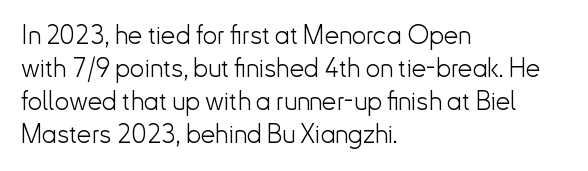
The image shows 26 px text type, upright; set left-aligned, normal line spacing (1.27x), normal letter spacing, not underlined.
